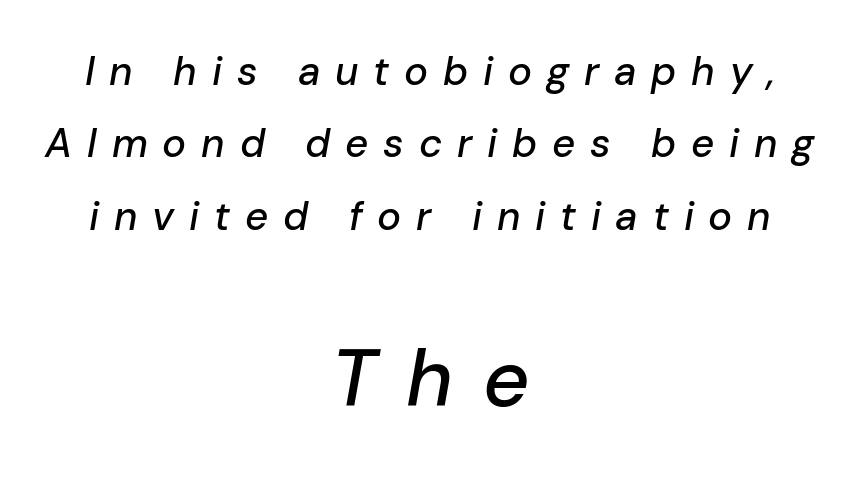
A typesetter would call this proportional, since set widths differ per character. Decoration check: the copy has no underline. When letters slant like this, we call the style italic. The typesetter chose a symmetrical, centered arrangement here. Substantial extra tracking has been applied to these lines.
